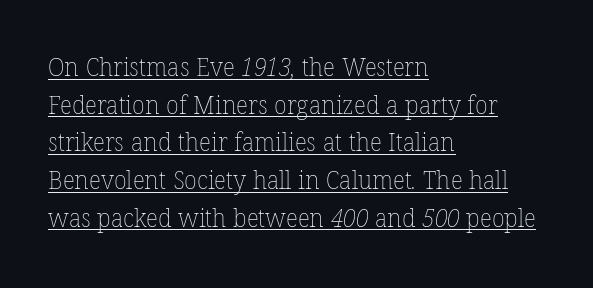
Q: Is the text bold? A: No.
Q: Is the text underlined? A: Yes.
Q: How is the paragraph aligned? A: Left-aligned.
Q: Is the spacing between letters normal or unusually wide? A: Normal.
Q: Is the spacing between lines tight, normal or loose? A: Normal.
